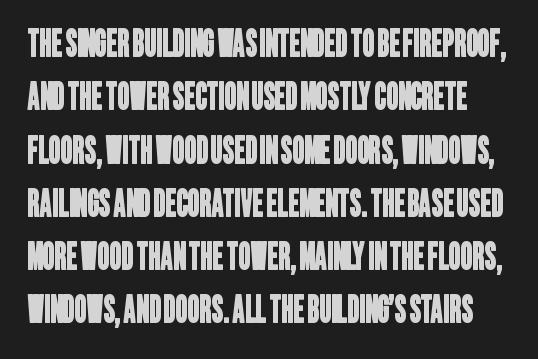
The image shows 37 px condensed sans-serif type; set normal line spacing (1.44x), normal letter spacing, not underlined; low stroke contrast and a large x-height.
